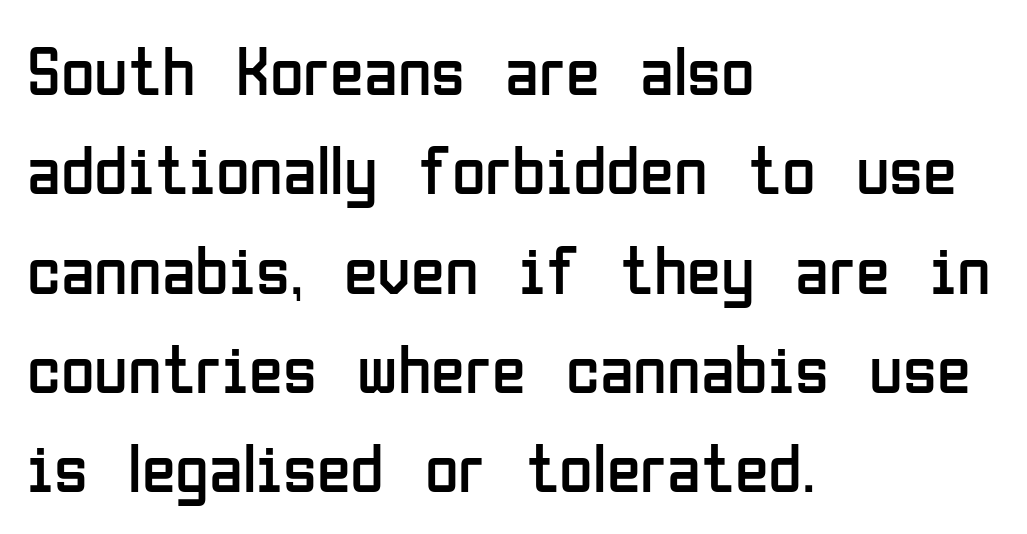
{"serif": "no", "italic": "no", "bold": "no", "weight": "regular", "width": "condensed", "stroke_contrast": "low", "x_height": "medium", "monospaced": "no", "underline": "no", "align": "left", "line_spacing": "normal", "line_spacing_ratio": 1.44, "letter_spacing": "normal", "letter_spacing_em": 0.0, "glyph_px": 69}
